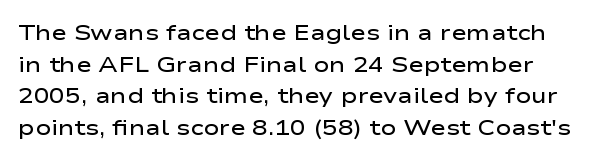
{"italic": "no", "bold": "semi", "underline": "no", "line_spacing": "normal", "line_spacing_ratio": 1.51, "letter_spacing": "normal", "letter_spacing_em": 0.0, "glyph_px": 21}
